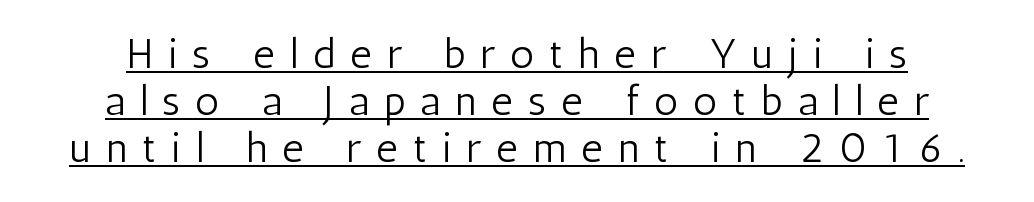
Q: Is the text bold? A: No.
Q: Is the text italic (slanted)? A: No, it is upright.
Q: Is the typeface a serif or a sans-serif typeface? A: Sans-serif.
Q: Is the text underlined? A: Yes.
Q: How is the paragraph aligned? A: Centered.
Q: Is the spacing between letters normal or unusually wide? A: Unusually wide.
Q: Is the spacing between lines tight, normal or loose? A: Tight.
Q: Width (condensed, normal, or wide)? A: Condensed.
Q: Stroke contrast? A: Low.
Q: x-height? A: Medium.
Q: Monospaced? A: No.
